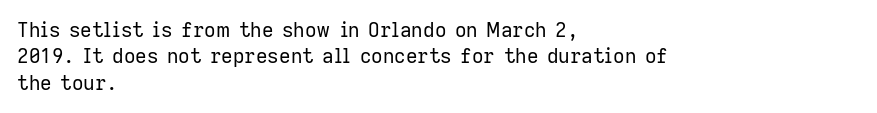
The image shows 20 px text type, upright; set left-aligned, normal line spacing (1.32x), normal letter spacing, not underlined.
